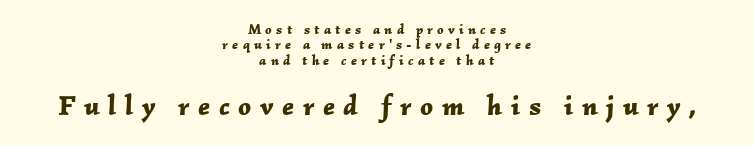
The image shows 28 px bold type, italic (leaning right); set centered, tight line spacing (1.09x), unusually wide letter spacing (+0.3 em), not underlined; the second (bottom) block is 2.0x larger; low stroke contrast and a medium x-height.
